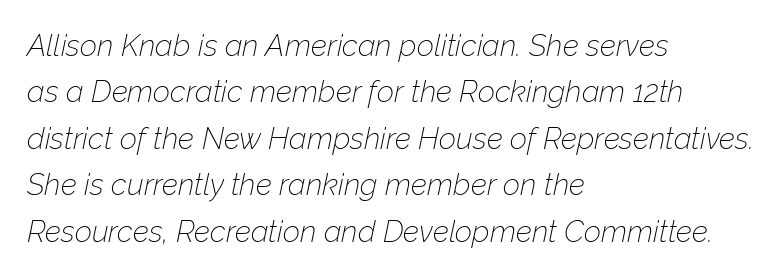
Q: Is the text bold? A: No.
Q: Is the text italic (slanted)? A: Yes, it leans right by about 12 degrees.
Q: Is the text underlined? A: No.
Q: How is the paragraph aligned? A: Left-aligned.
Q: Is the spacing between letters normal or unusually wide? A: Normal.
Q: Is the spacing between lines tight, normal or loose? A: Normal.
Q: Width (condensed, normal, or wide)? A: Normal.
Q: Stroke contrast? A: Low.
Q: x-height? A: Medium.
Q: Monospaced? A: No.
